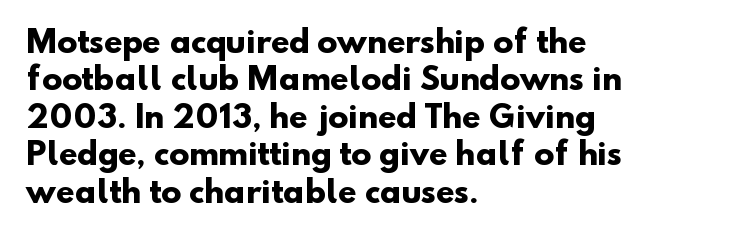
Q: Is the text bold? A: Yes.
Q: Is the typeface a serif or a sans-serif typeface? A: Sans-serif.
Q: Is the text underlined? A: No.
Q: How is the paragraph aligned? A: Left-aligned.
Q: Is the spacing between letters normal or unusually wide? A: Normal.
Q: Is the spacing between lines tight, normal or loose? A: Normal.
Q: Width (condensed, normal, or wide)? A: Normal.
Q: Stroke contrast? A: Low.
Q: x-height? A: Small.
Q: Monospaced? A: No.
